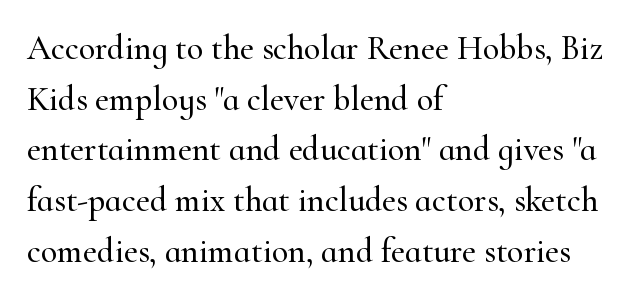
The face used here is proportionally spaced, like ordinary book or web type. One glance says typical: line gaps are just what's usual. When letters stand straight like this, we call the style roman or upright. How are the letters spaced? Ordinarily, with no added tracking. Small tapered or slab feet sit at the stroke ends, so this counts as serif. The foot of each line stays bare and open.
